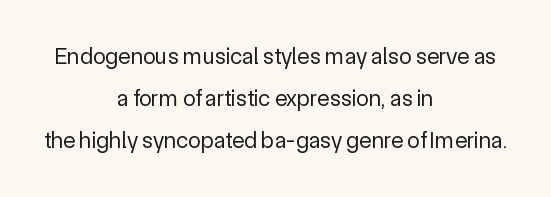
Q: Is the text bold? A: No.
Q: Is the text italic (slanted)? A: No, it is upright.
Q: Is the text underlined? A: No.
Q: How is the paragraph aligned? A: Centered.
Q: Is the spacing between letters normal or unusually wide? A: Normal.
